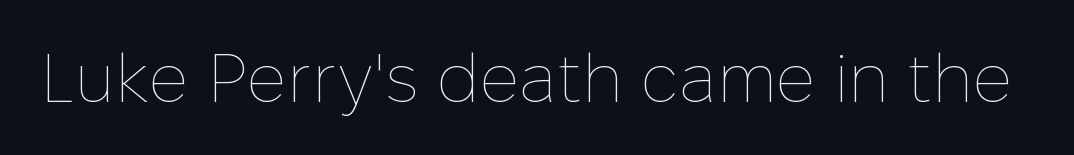
{"italic": "no", "bold": "no", "weight": "thin", "width": "normal", "stroke_contrast": "low", "x_height": "medium", "monospaced": "no", "underline": "no", "letter_spacing": "normal", "letter_spacing_em": 0.0, "glyph_px": 68}
